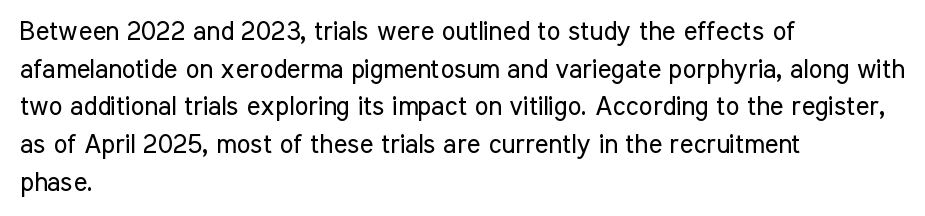
This sample is left-justified, so line endings fall wherever the words run out. Short note: letters normally spaced. These lines were composed using upright roman letters. Nothing heavy about these letters — not bold at all. The glyphs are unaccompanied by any horizontal stroke below them. Quick note: interline space is typical.
